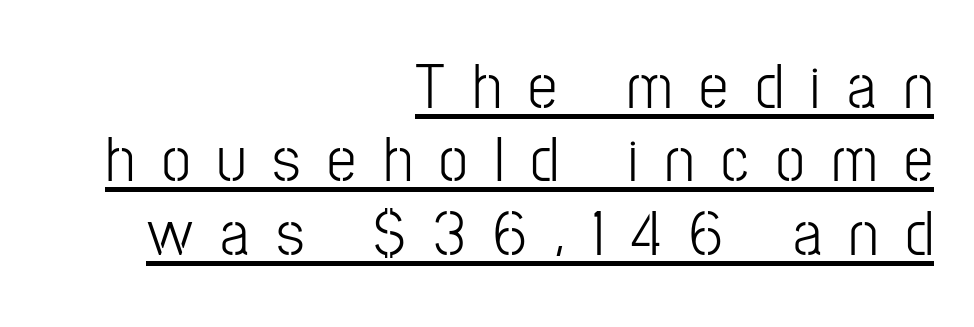
{"serif": "no", "italic": "no", "width": "condensed", "stroke_contrast": "low", "x_height": "medium", "monospaced": "no", "underline": "yes", "align": "right", "line_spacing": "tight", "line_spacing_ratio": 1.13, "letter_spacing": "wide", "letter_spacing_em": 0.42, "glyph_px": 65}
